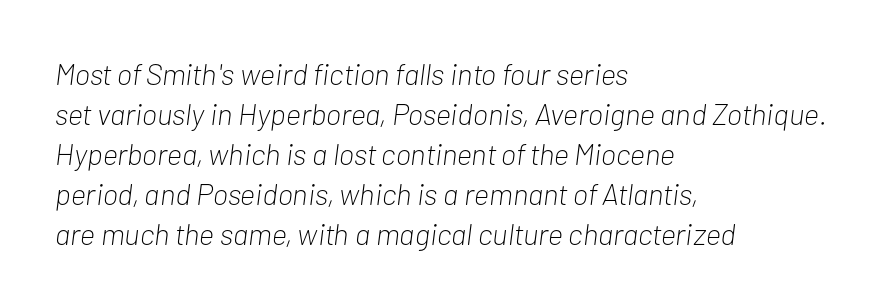
Descender tails drop into unmarked territory. Vertically, the passage feels balanced, rows spaced as you'd expect. Each stroke keeps to a modest, everyday thickness or less. If you drew a line through each stem, it would be angled. Spacing verdict: proportional, widths tailored to each character.
